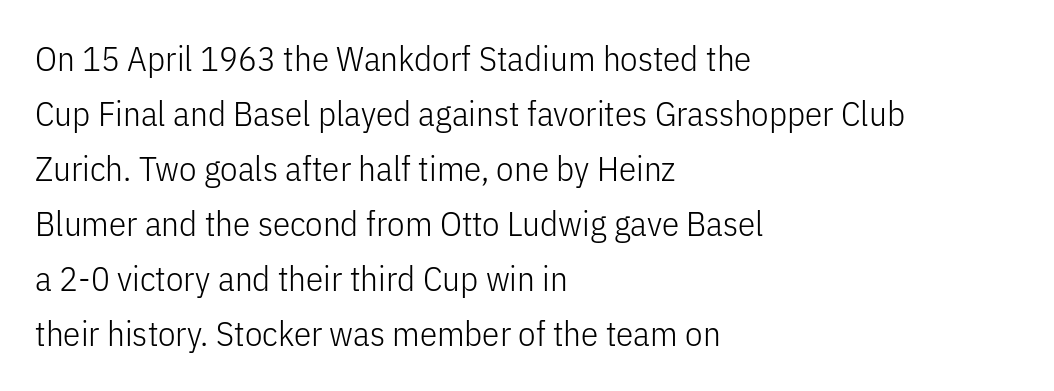
Look at the tracking — it's just the regular setting, nothing added. Short and long lines alike share a common starting point at left. Is the stroke heavy? The answer is a plain regular-or-lighter. Here the designer chose a conventional face with non-uniform glyph widths.
